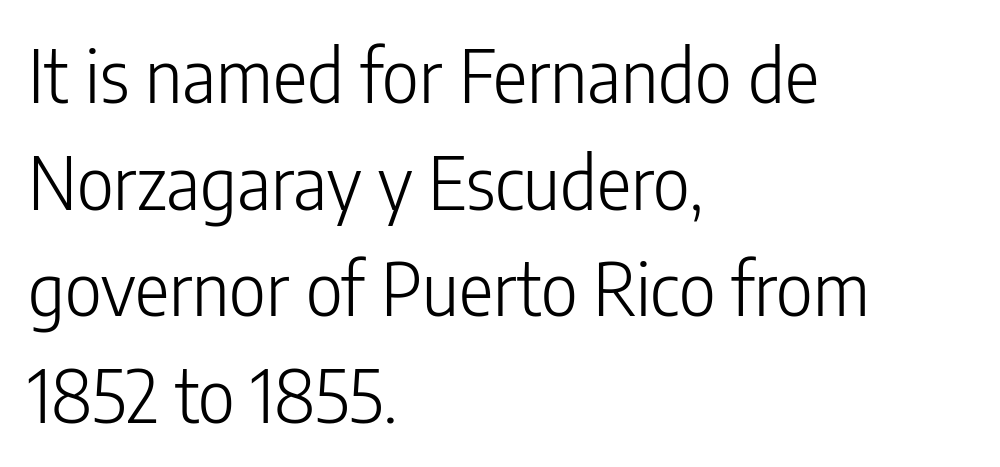
{"serif": "no", "italic": "no", "bold": "no", "weight": "light", "width": "condensed", "stroke_contrast": "low", "x_height": "medium", "monospaced": "no", "underline": "no", "align": "left", "line_spacing": "normal", "line_spacing_ratio": 1.48, "letter_spacing": "normal", "letter_spacing_em": 0.0, "glyph_px": 72}
